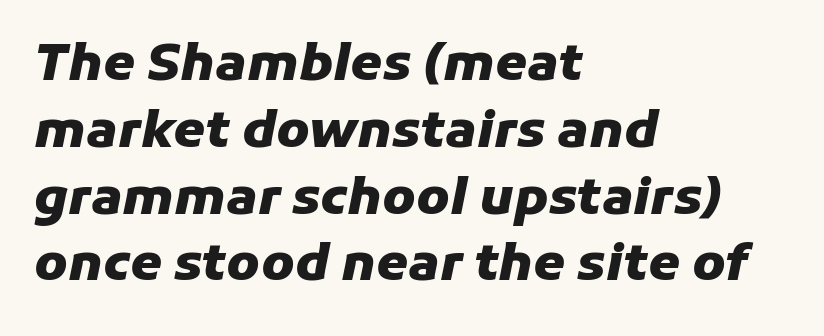
The image shows 51 px heavy type, italic (leaning right); set left-aligned, normal line spacing (1.31x), normal letter spacing, not underlined; low stroke contrast and a medium x-height.
